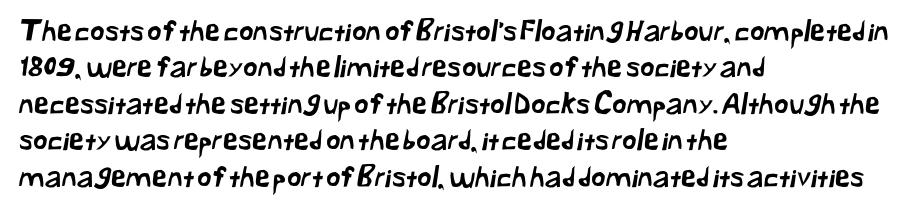
The image shows 28 px sans-serif type; set left-aligned, normal line spacing (1.3x), normal letter spacing, not underlined; low stroke contrast and a medium x-height.
